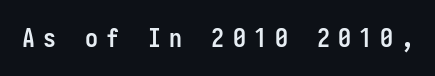
{"italic": "no", "bold": "yes", "underline": "no", "letter_spacing": "wide", "letter_spacing_em": 0.31, "glyph_px": 26}
